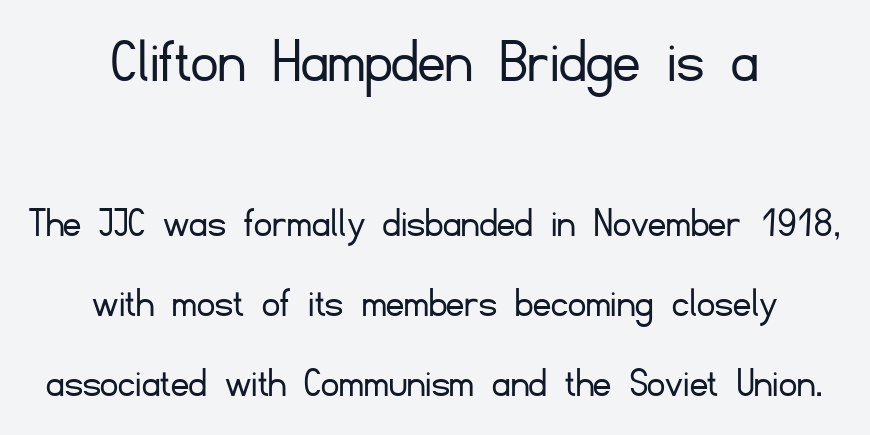
The image shows 66 px light sans-serif type, upright; set centered, line spacing 1.82x, normal letter spacing, not underlined; the first (top) block is 1.5x larger; low stroke contrast and a small x-height.
